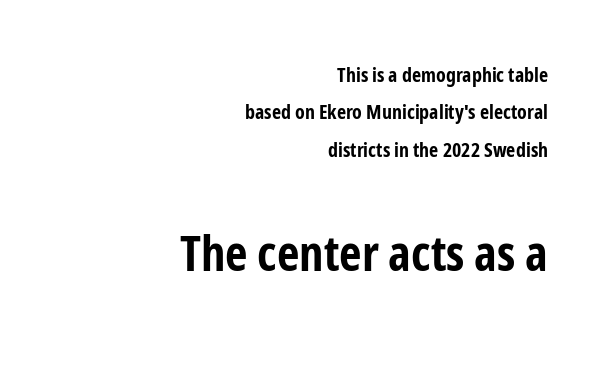
The image shows 49 px bold, condensed sans-serif type, upright; set right-aligned, line spacing 1.87x, normal letter spacing, not underlined; the second (bottom) block is 2.45x larger; low stroke contrast and a medium x-height.
